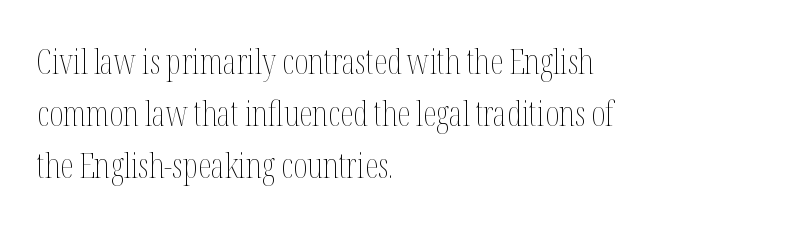
Q: Is the text bold? A: No.
Q: Is the text italic (slanted)? A: No, it is upright.
Q: Is the text underlined? A: No.
Q: How is the paragraph aligned? A: Left-aligned.
Q: Is the spacing between letters normal or unusually wide? A: Normal.
Q: Is the spacing between lines tight, normal or loose? A: Normal.
Q: Width (condensed, normal, or wide)? A: Condensed.
Q: Stroke contrast? A: Medium.
Q: x-height? A: Medium.
Q: Monospaced? A: No.
